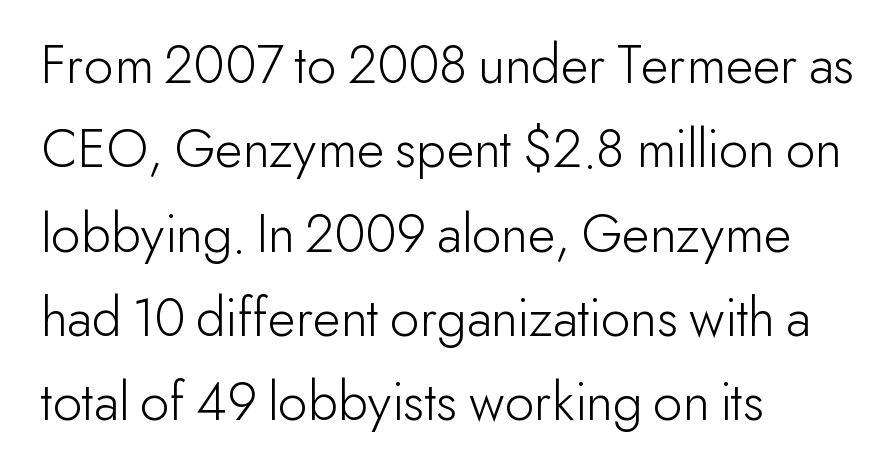
{"serif": "no", "italic": "no", "bold": "no", "weight": "light", "width": "normal", "stroke_contrast": "low", "x_height": "small", "monospaced": "no", "underline": "no", "align": "left", "line_spacing": "normal", "line_spacing_ratio": 1.48, "letter_spacing": "normal", "letter_spacing_em": 0.0, "glyph_px": 57}
